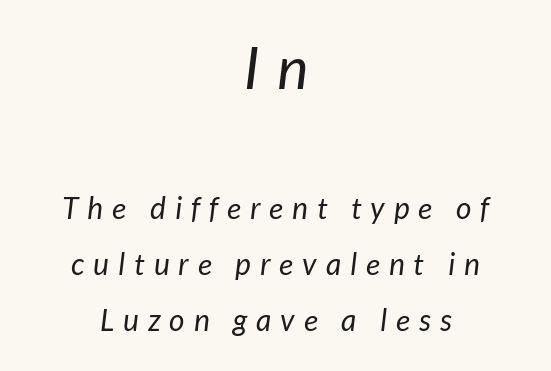
Each row of text sits above clean, open space. Check where the strokes stop: nothing finishes them off — pure sans. The passage shown is typed in a proportional face where columns would drift. The tracking reads as deliberately expanded to a designer's eye.
